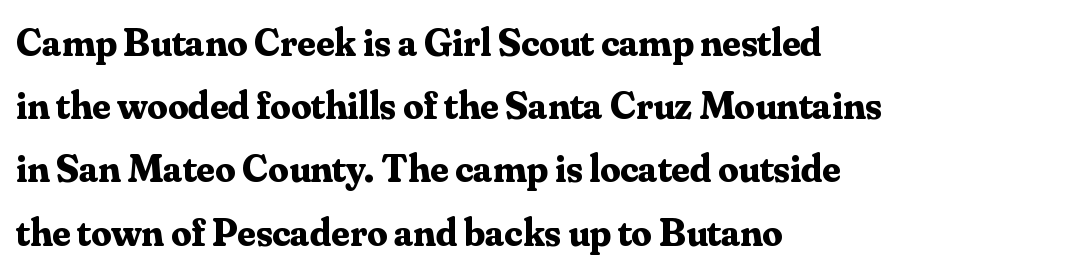
The image shows 40 px bold serif type, upright; set left-aligned, normal line spacing (1.58x), normal letter spacing, not underlined; medium stroke contrast and a small x-height.
